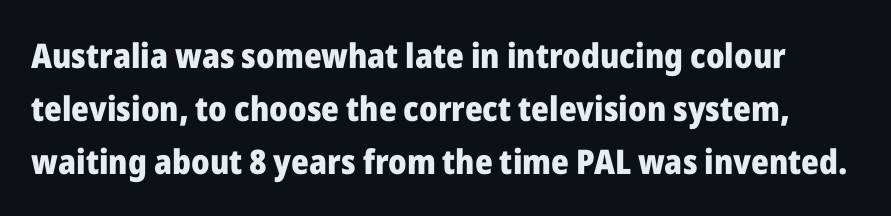
Standard letterfit; no display-style spreading of the glyphs. Type style note: lacks serifs. Bare-footed words on every line. Bold? Absolutely — the strokes are thick and heavy. Each new line begins a customary step beneath the previous one. The lettering holds an erect, upright posture throughout.
